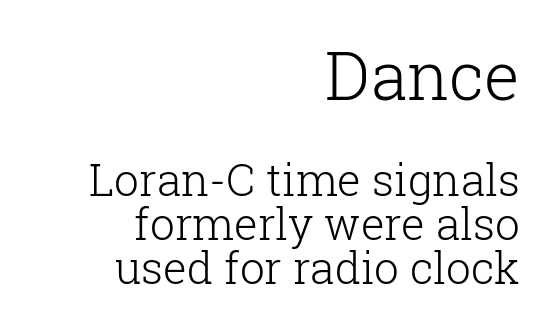
{"serif": "yes", "italic": "no", "bold": "no", "weight": "light", "width": "normal", "stroke_contrast": "low", "x_height": "medium", "monospaced": "no", "underline": "no", "align": "right", "line_spacing": "tight", "line_spacing_ratio": 1.0, "letter_spacing": "normal", "letter_spacing_em": 0.0, "larger_block": "first", "size_ratio": 1.5, "glyph_px": 66}
